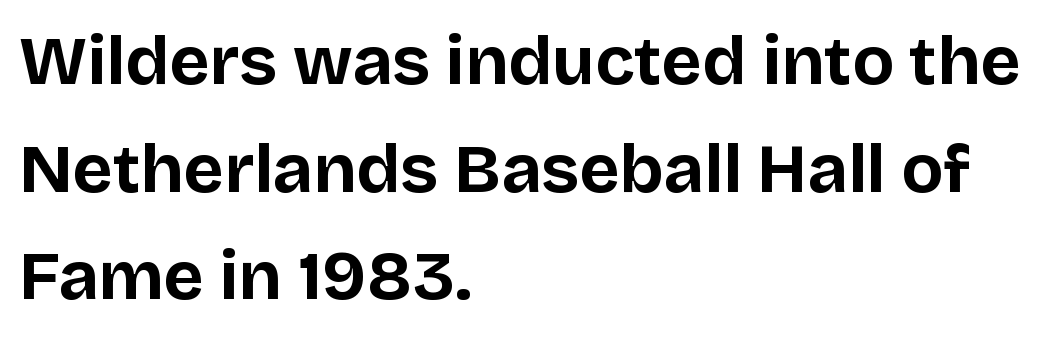
Q: Is the text bold? A: Yes.
Q: Is the text italic (slanted)? A: No, it is upright.
Q: Is the typeface a serif or a sans-serif typeface? A: Sans-serif.
Q: Is the text underlined? A: No.
Q: How is the paragraph aligned? A: Left-aligned.
Q: Is the spacing between letters normal or unusually wide? A: Normal.
Q: Is the spacing between lines tight, normal or loose? A: Normal.
Q: Width (condensed, normal, or wide)? A: Normal.
Q: Stroke contrast? A: Low.
Q: x-height? A: Large.
Q: Monospaced? A: No.
